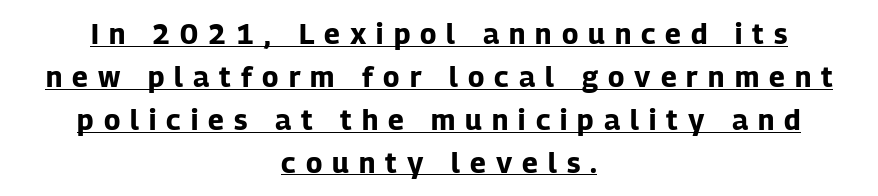
{"serif": "no", "italic": "no", "bold": "yes", "weight": "bold", "width": "normal", "stroke_contrast": "low", "x_height": "medium", "monospaced": "no", "underline": "yes", "align": "center", "line_spacing": "normal", "line_spacing_ratio": 1.53, "letter_spacing": "wide", "letter_spacing_em": 0.36, "glyph_px": 28}
